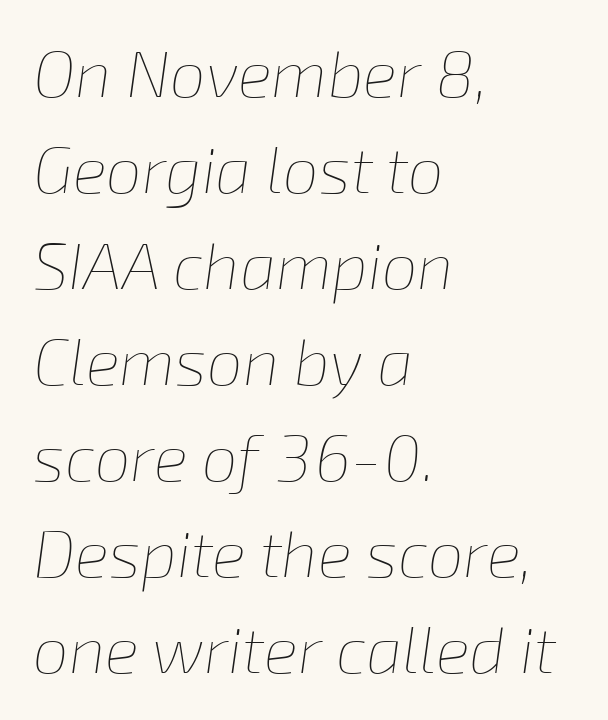
The image shows 64 px thin type, italic (leaning right); set left-aligned, normal line spacing (1.5x), normal letter spacing, not underlined; low stroke contrast and a medium x-height.
